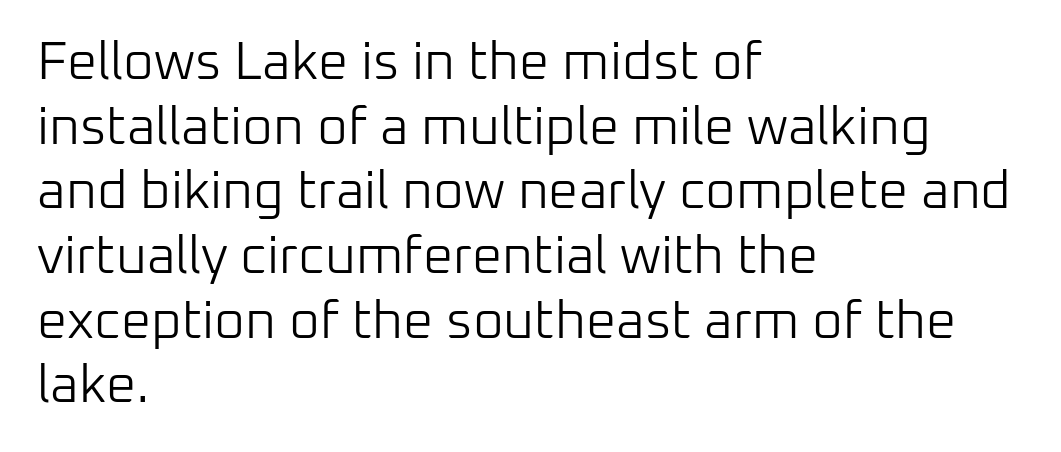
Q: Is the text bold? A: No.
Q: Is the text italic (slanted)? A: No, it is upright.
Q: Is the typeface a serif or a sans-serif typeface? A: Sans-serif.
Q: Is the text underlined? A: No.
Q: How is the paragraph aligned? A: Left-aligned.
Q: Is the spacing between letters normal or unusually wide? A: Normal.
Q: Width (condensed, normal, or wide)? A: Normal.
Q: Stroke contrast? A: Low.
Q: x-height? A: Medium.
Q: Monospaced? A: No.
